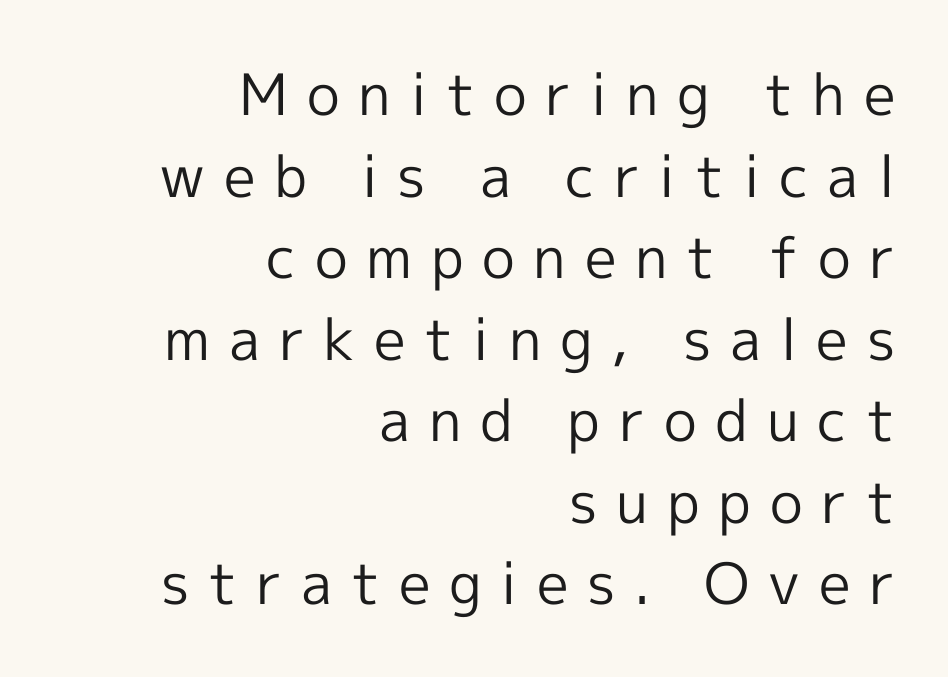
The image shows 57 px regular-weight sans-serif type, upright; set right-aligned, normal line spacing (1.43x), unusually wide letter spacing (+0.33 em), not underlined; a medium x-height.
